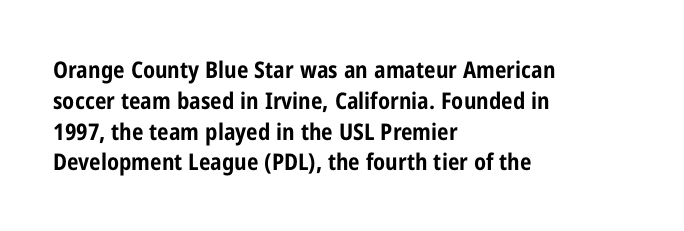
The image shows 23 px bold type, upright; set left-aligned, normal line spacing (1.34x), normal letter spacing, not underlined.
